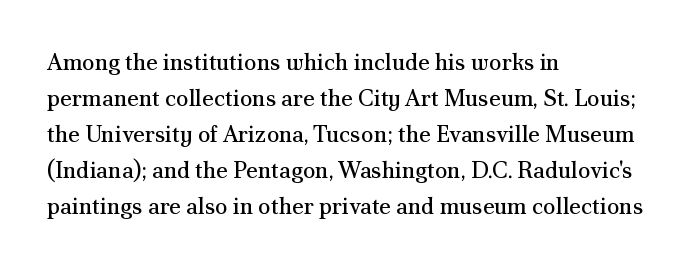
Nothing unusual about the tracking: characters are spaced as the font intends. The typesetter chose a ragged-right arrangement here. Vertical strokes here are truly vertical. In terms of leading, this rendering sits right in the middle.
